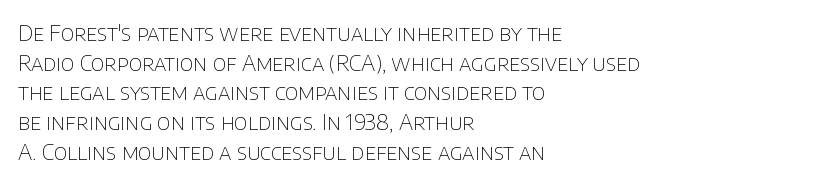
Unmarked baselines from the first word to the last. The designer left line spacing at the default. The rendering anchors every line to the left-hand side. The gaps between neighbouring characters are ordinary and unremarkable. The type sits square on the baseline with zero lean.
